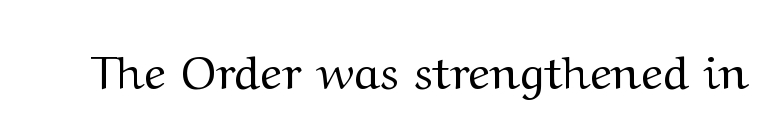
Heaviness? Minimal to ordinary, like unemphasized prose. This sample has the flowing, uneven cadence of proportional lettering. Tall strokes in this sample are plumb rather than angled. Unmarked baselines from the first word to the last.
